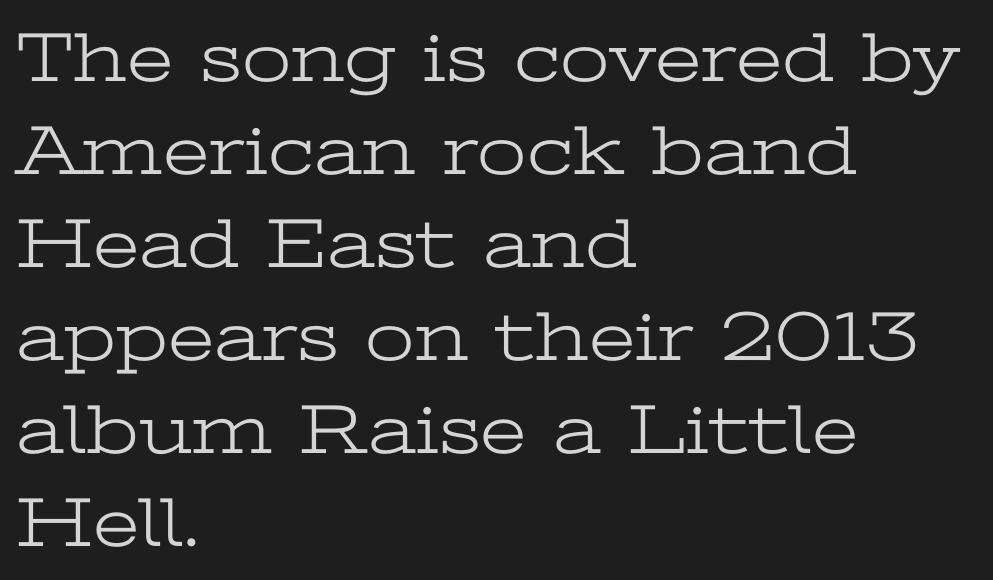
Type without underlining. These lines are rendered in a variable-pitch font. Compared with typical body copy, the letter spacing here is the same. The lines are quadded left. The specimen reads as upright at a glance.
